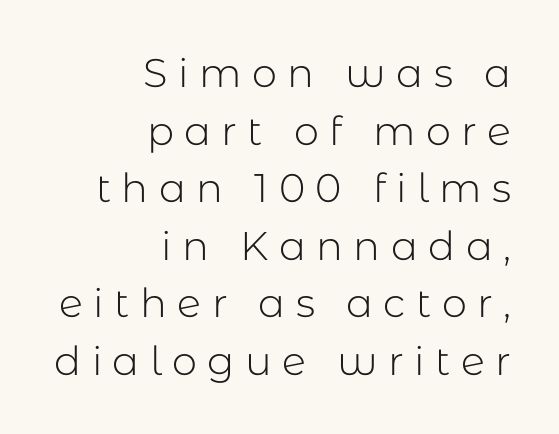
{"serif": "no", "italic": "no", "bold": "no", "weight": "light", "width": "normal", "stroke_contrast": "low", "x_height": "medium", "monospaced": "no", "underline": "no", "align": "right", "line_spacing": "normal", "line_spacing_ratio": 1.44, "letter_spacing": "wide", "letter_spacing_em": 0.26, "glyph_px": 40}
